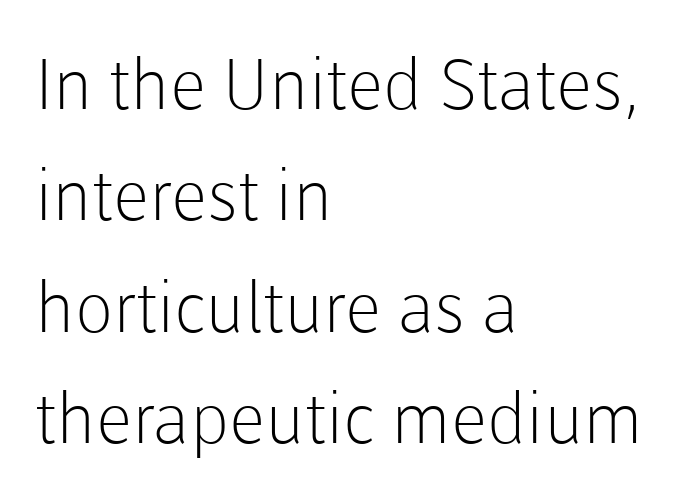
Italic? Not at all — the glyphs are vertical. Default kerning and tracking; the words read as compact shapes. In terms of letterform style, serifs are entirely absent. Vertically, the passage feels balanced, rows spaced as you'd expect. A student would call this left alignment; a typographer would say flush left, rag right. The rendering uses natural spacing where letterforms have individual widths.
